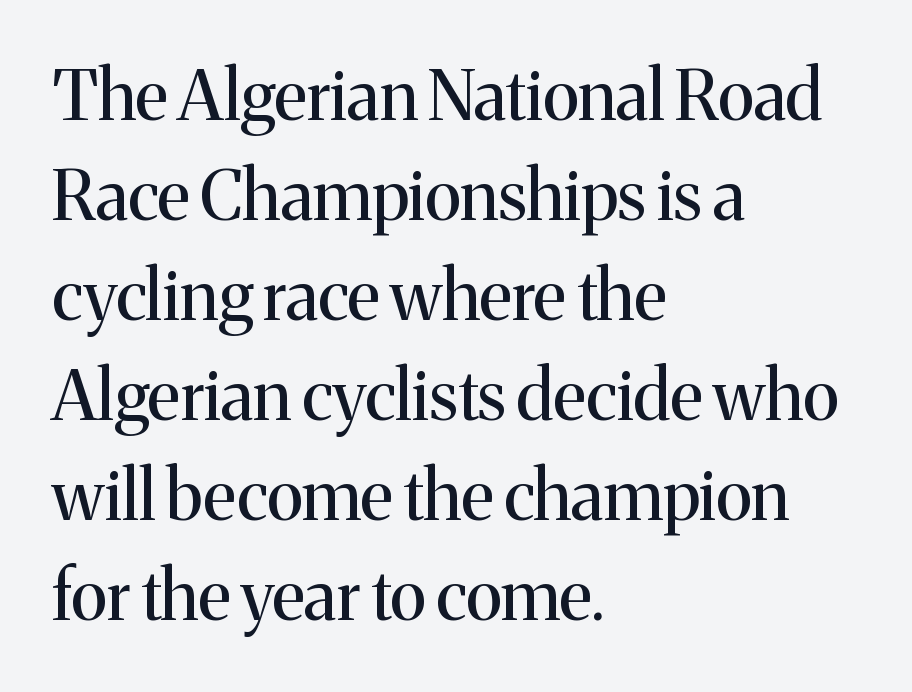
The image shows 69 px regular-weight serif type, upright; set left-aligned, normal line spacing (1.45x), normal letter spacing, not underlined; medium stroke contrast and a medium x-height.
